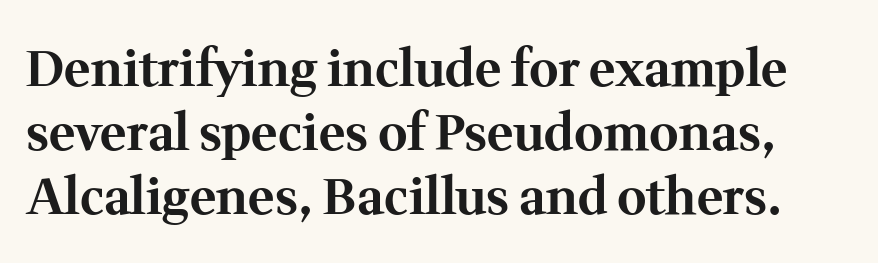
The image shows 50 px bold serif type, upright; set normal line spacing (1.28x), normal letter spacing, not underlined; medium stroke contrast and a medium x-height.
